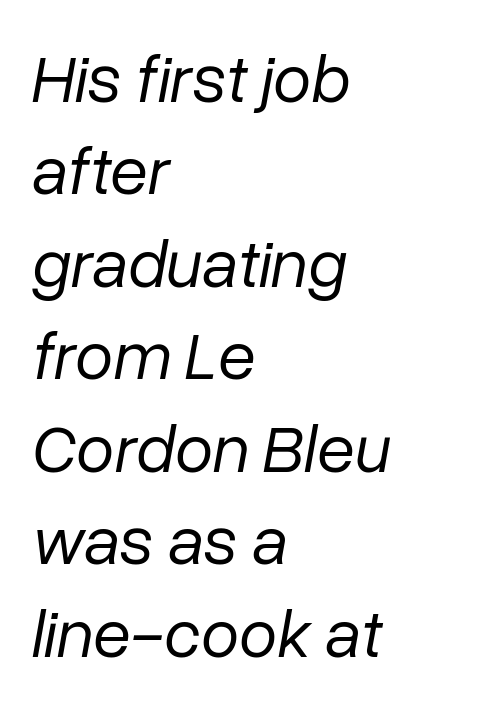
{"italic": "yes", "lean": "right", "slant_degrees": 10, "bold": "no", "weight": "regular", "width": "normal", "stroke_contrast": "low", "x_height": "medium", "monospaced": "no", "underline": "no", "align": "left", "line_spacing": "normal", "line_spacing_ratio": 1.34, "letter_spacing": "normal", "letter_spacing_em": 0.0, "glyph_px": 69}
